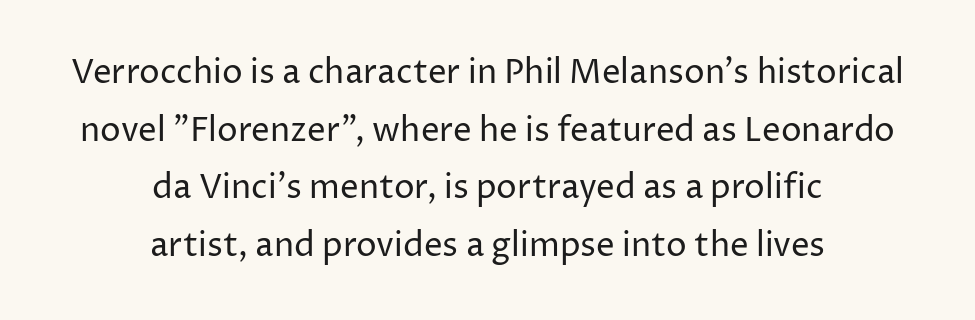
Typeset on center — no edge is straight. The face used here is rendered with its standard letterfit. Note the varied advance widths — an 'i' is clearly narrower than an 'm'. No word sits above an underline. The strokes carry an ordinary text weight at most.
